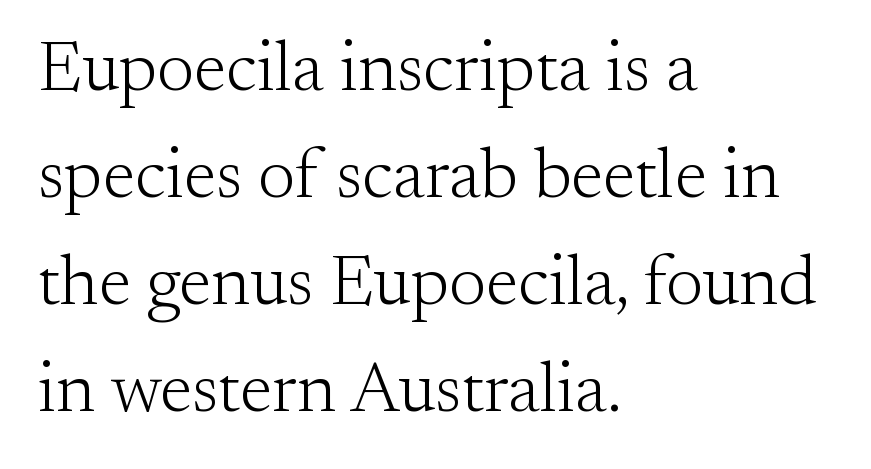
Q: Is the text bold? A: No.
Q: Is the text italic (slanted)? A: No, it is upright.
Q: Is the typeface a serif or a sans-serif typeface? A: Serif.
Q: Is the text underlined? A: No.
Q: How is the paragraph aligned? A: Left-aligned.
Q: Is the spacing between letters normal or unusually wide? A: Normal.
Q: Is the spacing between lines tight, normal or loose? A: Normal.
Q: Width (condensed, normal, or wide)? A: Normal.
Q: Stroke contrast? A: Medium.
Q: x-height? A: Small.
Q: Monospaced? A: No.
